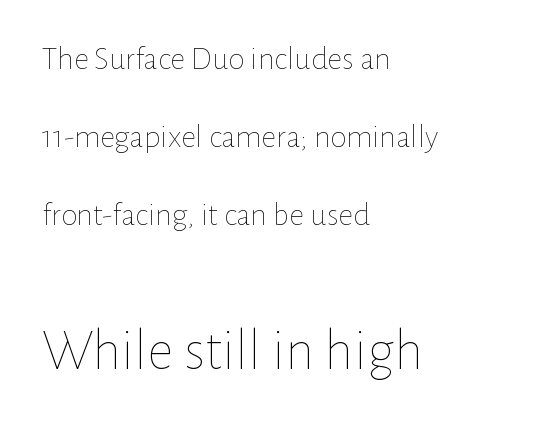
The image shows 58 px thin type, upright; set left-aligned, loose line spacing (2.36x), normal letter spacing, not underlined; the second (bottom) block is 1.76x larger; low stroke contrast and a medium x-height.
